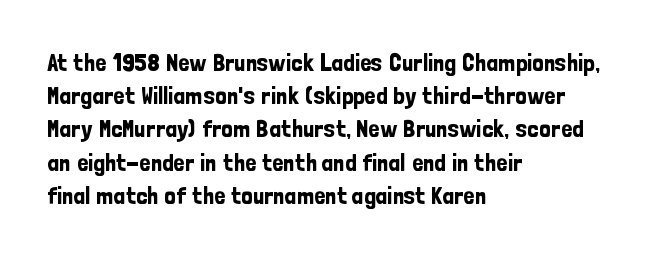
{"italic": "no", "underline": "no", "align": "left", "line_spacing": "normal", "line_spacing_ratio": 1.33, "letter_spacing": "normal", "letter_spacing_em": 0.0, "glyph_px": 25}
